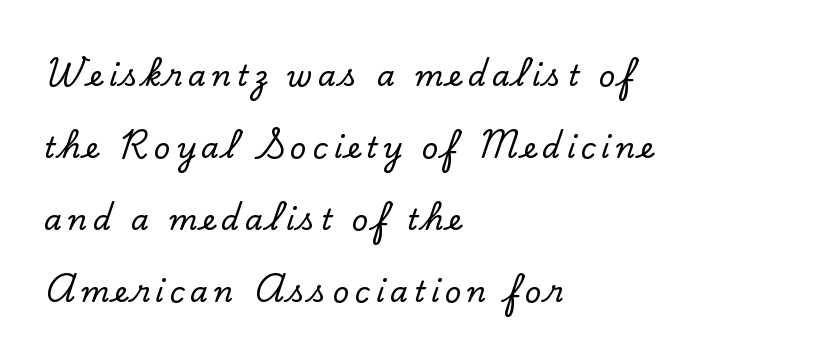
The rendering anchors every line to the left-hand side. Descenders hang freely into open space. Stroke terminals: seriffed. Do the characters align in a grid? No, the font is proportional. Each new line begins a long way beneath the previous one.
